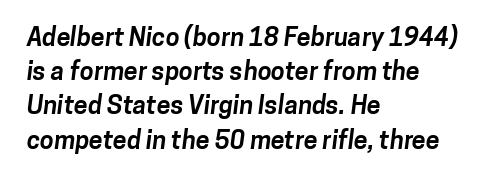
{"bold": "yes", "underline": "no", "align": "left", "line_spacing": "normal", "line_spacing_ratio": 1.37, "letter_spacing": "normal", "letter_spacing_em": 0.0, "glyph_px": 25}
